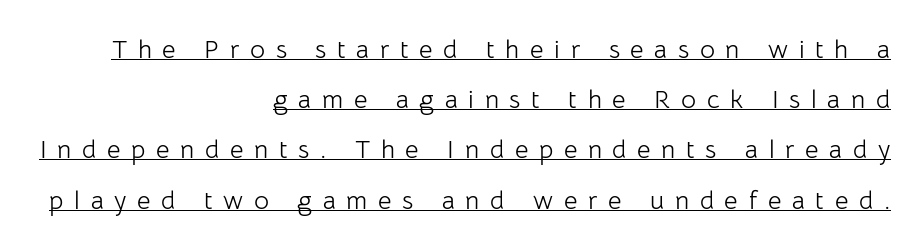
The image shows 26 px text type, upright; set right-aligned, loose line spacing (1.93x), unusually wide letter spacing (+0.41 em), underlined.
